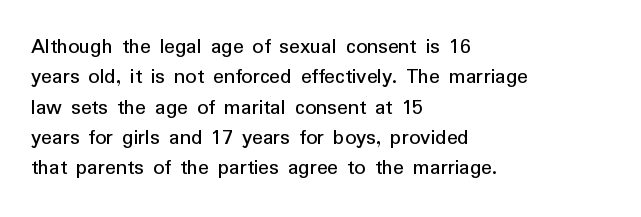
The image shows 22 px text type, upright; set left-aligned, normal line spacing (1.38x), normal letter spacing, not underlined.
